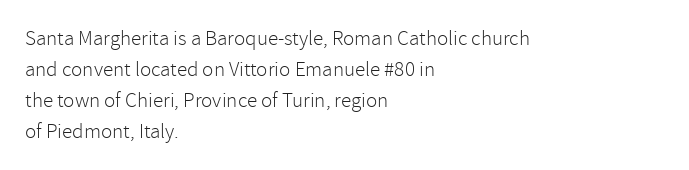
{"italic": "no", "bold": "no", "underline": "no", "align": "left", "line_spacing": "normal", "line_spacing_ratio": 1.47, "letter_spacing": "normal", "letter_spacing_em": 0.0, "glyph_px": 21}
